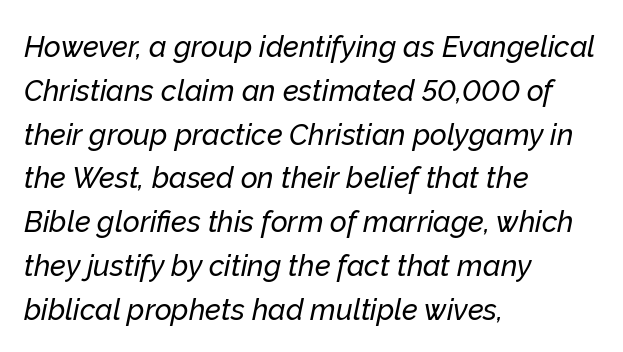
The image shows 29 px text type, italic (leaning right); set left-aligned, normal line spacing (1.51x), normal letter spacing, not underlined; low stroke contrast and a medium x-height.
